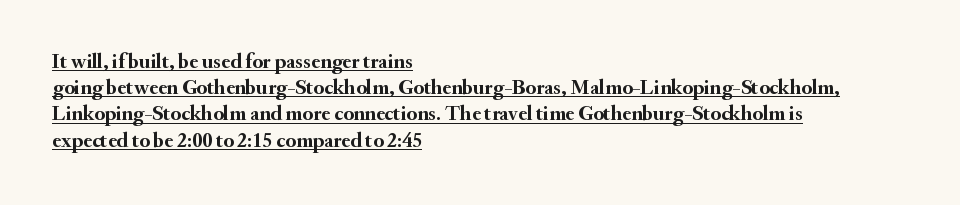
Q: Is the text bold? A: Yes.
Q: Is the text italic (slanted)? A: No, it is upright.
Q: Is the text underlined? A: Yes.
Q: How is the paragraph aligned? A: Left-aligned.
Q: Is the spacing between letters normal or unusually wide? A: Normal.
Q: Is the spacing between lines tight, normal or loose? A: Normal.
